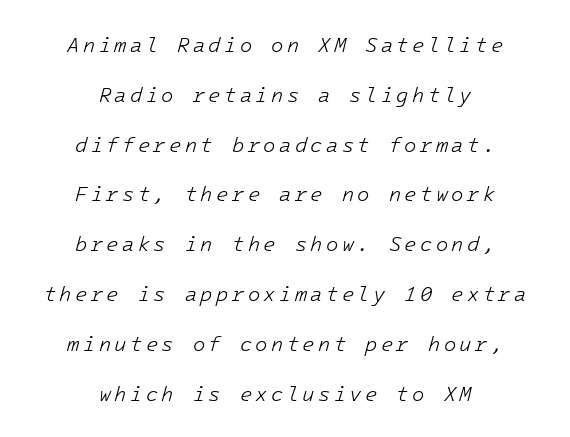
The image shows 20 px text type, italic (leaning right); set centered, loose line spacing (2.49x), not underlined.
